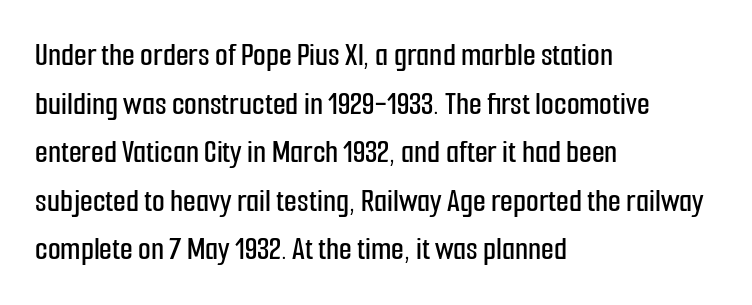
Is this a sans? Yes — the strokes have no serifs. The type sits square on the baseline with zero lean. Proportional: the letters do not fall into vertical columns. Underline: absent. Rows of type keep a routine distance in the vertical direction. Words appear dense and cohesive because spacing is normal.
